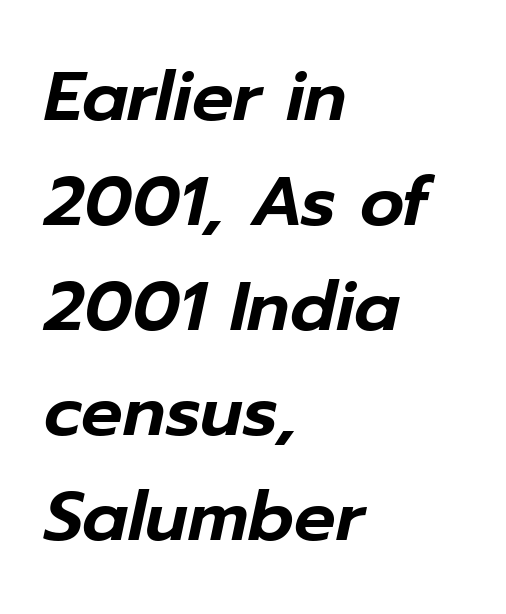
This rendering uses left alignment, leaving the right contour irregular. Varying glyph widths throughout — classic text-font behaviour. Tall strokes in this sample are angled rather than plumb. The rows are spaced the way most documents space them.
